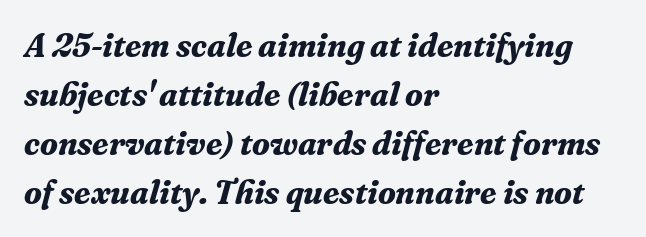
Does the type have serifs? Yes, each stem ends in a small foot. The typography opts for an oblique posture over an upright one. Horizontal alignment here is leftward, the default for most running prose. You could not count columns in this text — the font is proportionally spaced.
